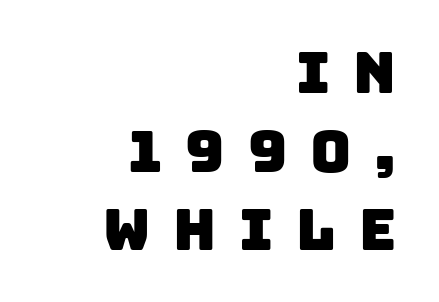
You could not count columns in this text — the font is proportionally spaced. The rendering uses a moderate line-height, typical for paragraphs. Observe the wide spacing: letters keep a clear distance from each other. Note: no serifs on the glyphs. This rendering uses right alignment, leaving the left contour irregular.
